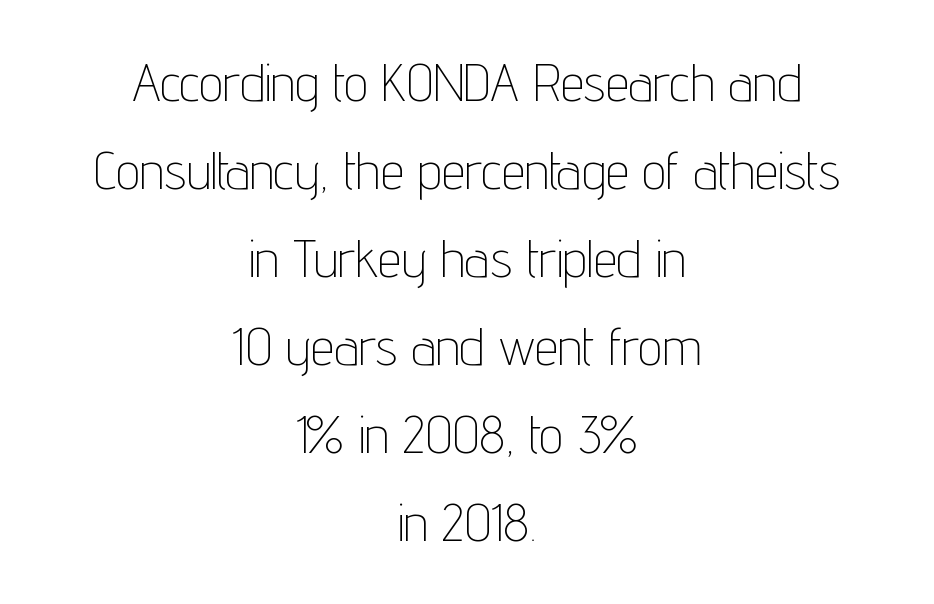
The image shows 53 px thin, condensed sans-serif type, upright; set centered, normal line spacing (1.66x), normal letter spacing, not underlined; low stroke contrast and a medium x-height.
